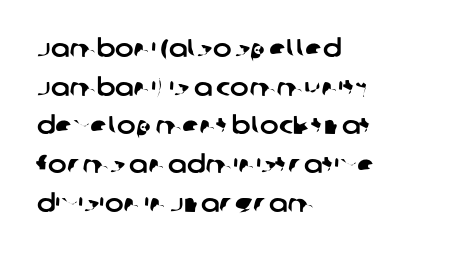
{"underline": "no", "align": "left", "line_spacing": "normal", "line_spacing_ratio": 1.55, "letter_spacing": "normal", "letter_spacing_em": 0.0, "glyph_px": 25}
